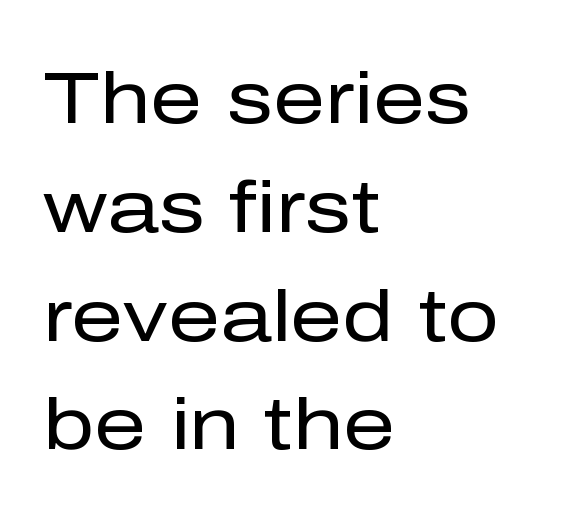
Baseline-to-baseline distance is the conventional proportion of letter height. Each letter keeps its own natural width here, so spacing adapts to shape. Do the letters lean? They stand straight. The font is comparable to plain body text, perhaps lighter. The text block is weighted toward the left margin, trailing off unevenly rightward. Each letter's strokes conclude bluntly, with no projecting serifs.
